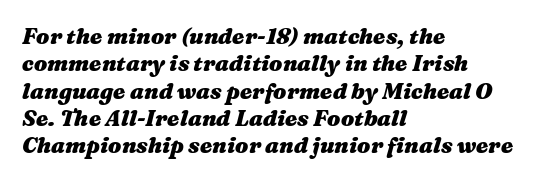
Letters rest on an invisible, unmarked baseline. Weight check: bold — yes, fully. Every row of glyphs begins at an identical x-position on the left. In terms of posture, this sample is oblique. Honestly, the letter spacing is just normal — you wouldn't notice it.
